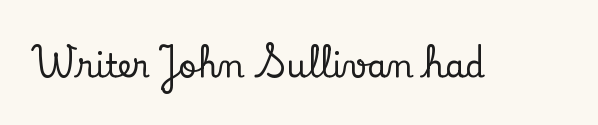
{"serif": "yes", "italic": "no", "width": "normal", "stroke_contrast": "low", "x_height": "small", "monospaced": "no", "underline": "no", "letter_spacing": "normal", "letter_spacing_em": 0.0, "glyph_px": 32}
